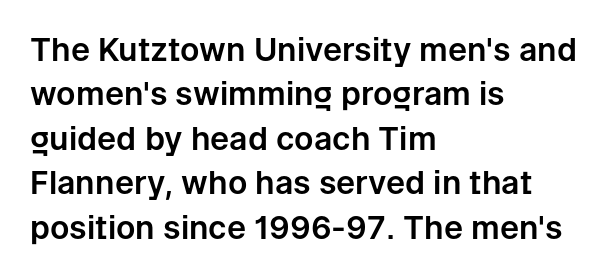
The image shows 32 px sans-serif type, upright; set left-aligned, normal line spacing (1.39x), normal letter spacing, not underlined; low stroke contrast and a medium x-height.
